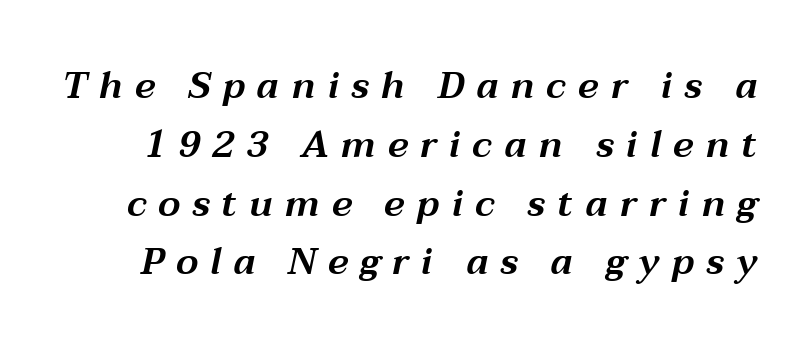
Q: Is the text italic (slanted)? A: Yes, it leans right by about 12 degrees.
Q: Is the text underlined? A: No.
Q: Is the spacing between letters normal or unusually wide? A: Unusually wide.
Q: Is the spacing between lines tight, normal or loose? A: Normal.
Q: Width (condensed, normal, or wide)? A: Wide.
Q: Stroke contrast? A: Medium.
Q: x-height? A: Medium.
Q: Monospaced? A: No.
